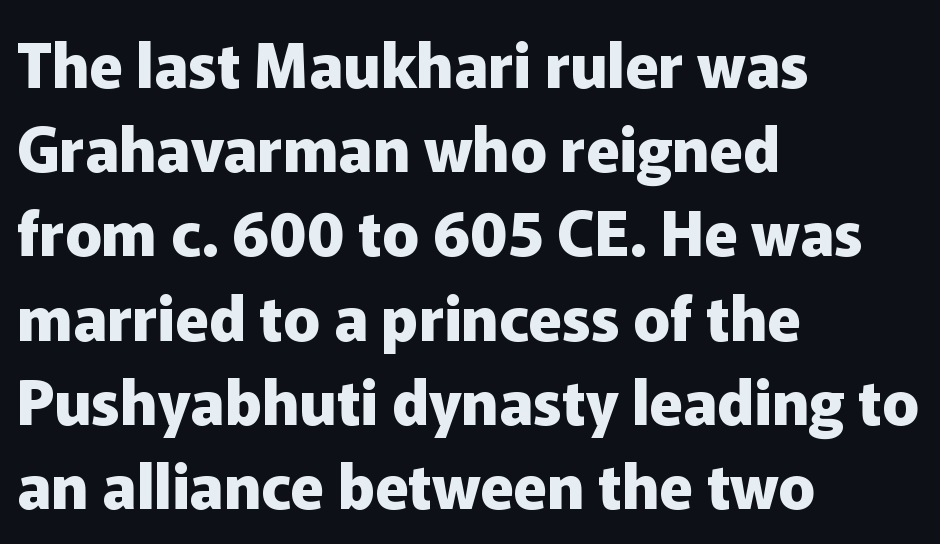
Each line starts at the same left margin while the right side varies. The passage shown is typed in a proportional face where columns would drift. Notice how descenders clear the ascenders below comfortably — that's standard leading. Each row of text sits above clean, open space.
